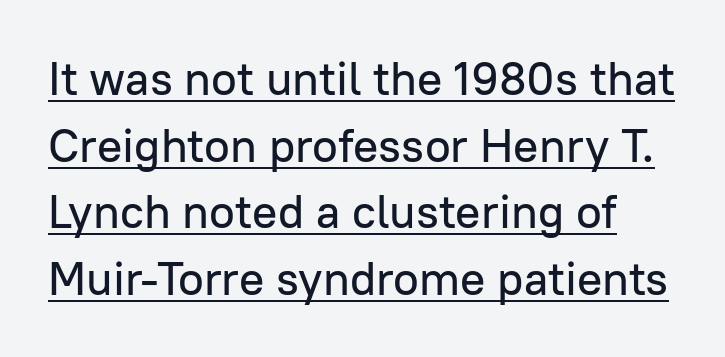
Q: Is the text italic (slanted)? A: No, it is upright.
Q: Is the typeface a serif or a sans-serif typeface? A: Sans-serif.
Q: Is the text underlined? A: Yes.
Q: Is the spacing between letters normal or unusually wide? A: Normal.
Q: Is the spacing between lines tight, normal or loose? A: Normal.
Q: Width (condensed, normal, or wide)? A: Normal.
Q: Stroke contrast? A: Low.
Q: x-height? A: Medium.
Q: Monospaced? A: No.
